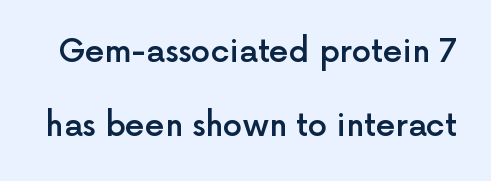
{"serif": "no", "italic": "no", "bold": "semi", "weight": "semibold", "width": "normal", "x_height": "medium", "monospaced": "no", "underline": "no", "line_spacing": "loose", "line_spacing_ratio": 2.39, "letter_spacing": "normal", "letter_spacing_em": 0.0, "glyph_px": 31}
